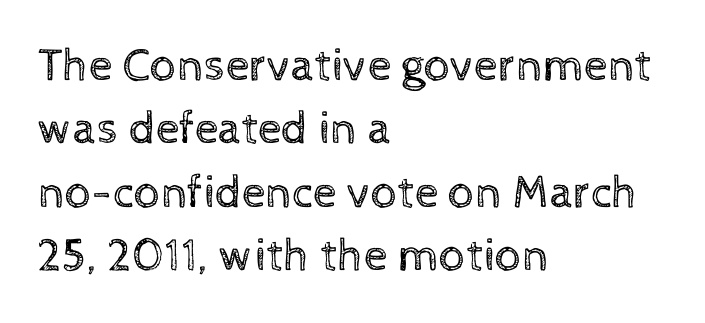
{"italic": "no", "bold": "no", "weight": "regular", "width": "normal", "x_height": "medium", "monospaced": "no", "underline": "no", "align": "left", "line_spacing": "normal", "line_spacing_ratio": 1.35, "letter_spacing": "normal", "letter_spacing_em": 0.0, "glyph_px": 47}
